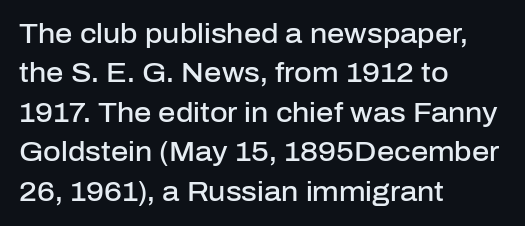
The line texture is even and compact thanks to regular tracking. The vertical gap from one line to the next is medium. It's the straight-up-and-down kind of type. I'd describe the lettering as semibold — firm but not a full bold. Layout note: lines flush left. Words float on clear page, feet unadorned.
